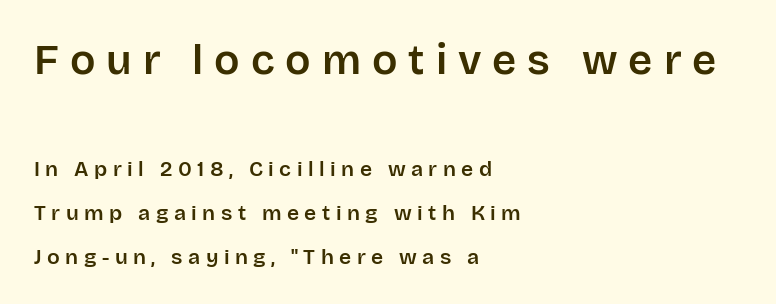
The image shows 42 px sans-serif type, upright; set left-aligned, loose line spacing (2.1x), unusually wide letter spacing (+0.26 em), not underlined; the first (top) block is 2.0x larger; low stroke contrast and a large x-height.
